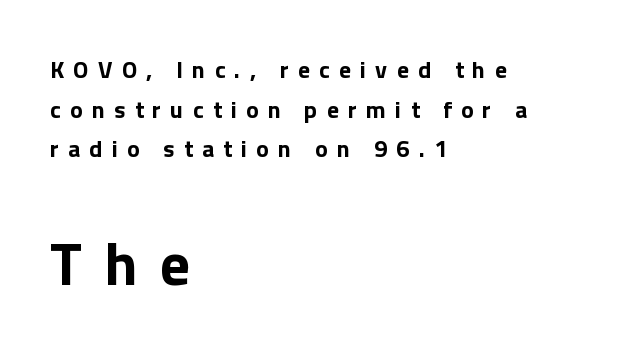
The image shows 60 px bold sans-serif type, upright; set left-aligned, normal line spacing (1.65x), unusually wide letter spacing (+0.38 em), not underlined; the second (bottom) block is 2.5x larger; low stroke contrast and a medium x-height.
